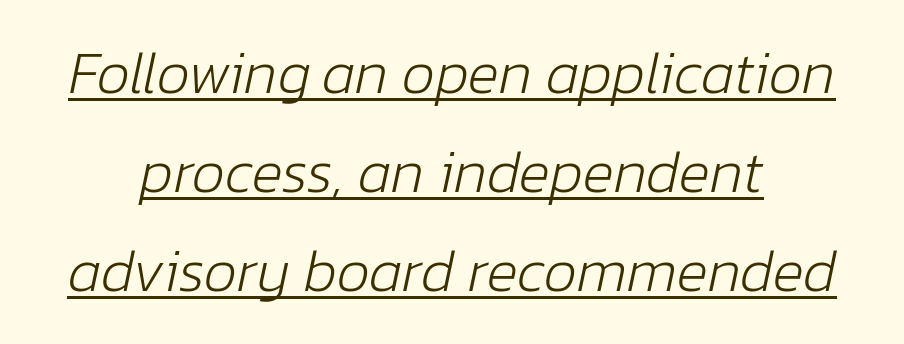
The image shows 59 px light type, italic (leaning right); set centered, normal line spacing (1.68x), normal letter spacing, underlined; low stroke contrast and a medium x-height.
